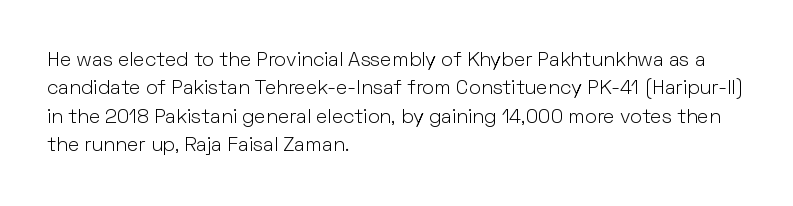
Glyph-to-glyph distance matches everyday printed text. One glance says typical: line gaps are just what's usual. A bare baseline throughout the passage. Does the lettering tilt? It doesn't — this is upright.
